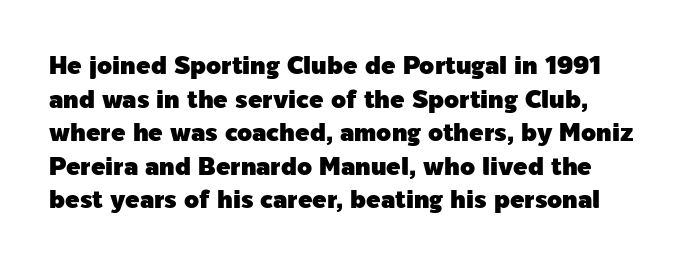
The image shows 24 px text type, upright; set normal line spacing (1.4x), normal letter spacing, not underlined.
